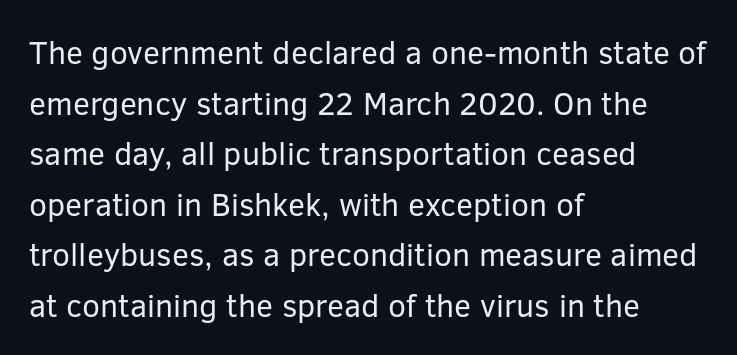
The image shows 32 px regular-weight sans-serif type, upright; set left-aligned, normal line spacing (1.58x), normal letter spacing, not underlined; low stroke contrast and a medium x-height.
